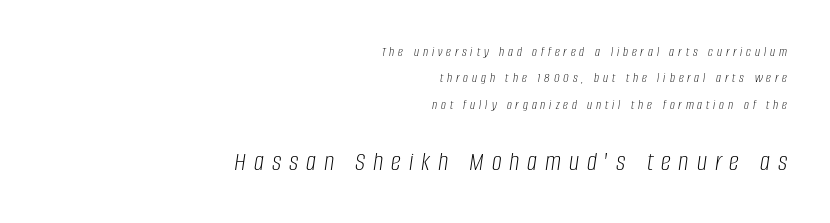
{"italic": "yes", "lean": "right", "slant_degrees": 8, "bold": "no", "weight": "light", "width": "condensed", "stroke_contrast": "low", "x_height": "large", "monospaced": "no", "underline": "no", "align": "right", "line_spacing_ratio": 1.88, "letter_spacing": "wide", "letter_spacing_em": 0.28, "larger_block": "second", "size_ratio": 2.0, "glyph_px": 28}
